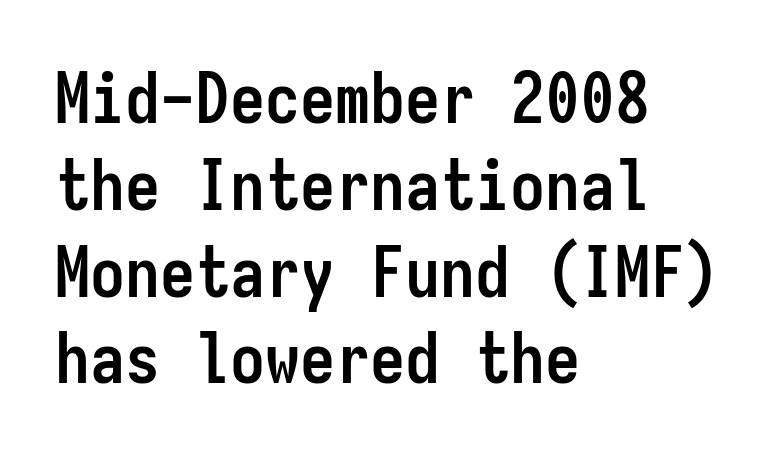
Q: Is the text bold? A: Yes.
Q: Is the text italic (slanted)? A: No, it is upright.
Q: Is the typeface a serif or a sans-serif typeface? A: Sans-serif.
Q: Is the text underlined? A: No.
Q: How is the paragraph aligned? A: Left-aligned.
Q: Is the spacing between letters normal or unusually wide? A: Normal.
Q: Width (condensed, normal, or wide)? A: Condensed.
Q: Stroke contrast? A: Low.
Q: x-height? A: Medium.
Q: Monospaced? A: Yes.
